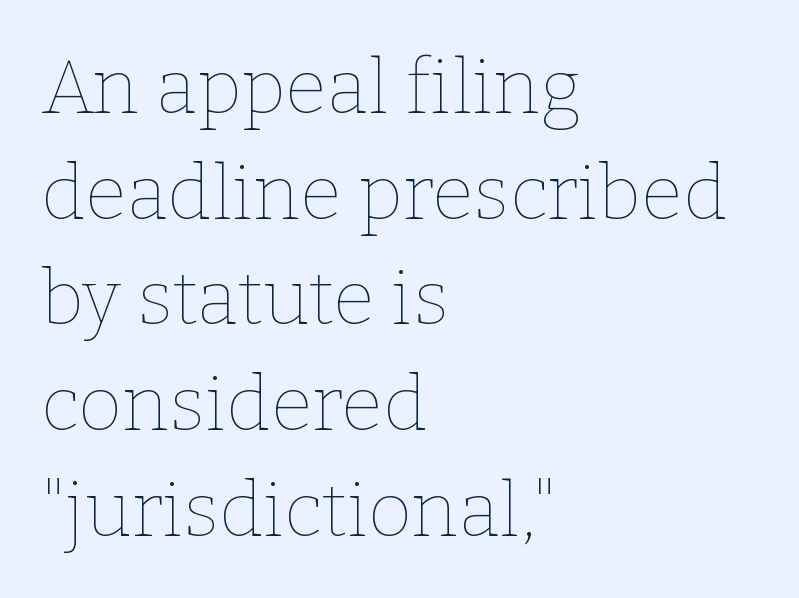
Q: Is the text bold? A: No.
Q: Is the text italic (slanted)? A: No, it is upright.
Q: Is the text underlined? A: No.
Q: How is the paragraph aligned? A: Left-aligned.
Q: Is the spacing between letters normal or unusually wide? A: Normal.
Q: Is the spacing between lines tight, normal or loose? A: Normal.
Q: Width (condensed, normal, or wide)? A: Normal.
Q: Stroke contrast? A: Low.
Q: x-height? A: Medium.
Q: Monospaced? A: No.
